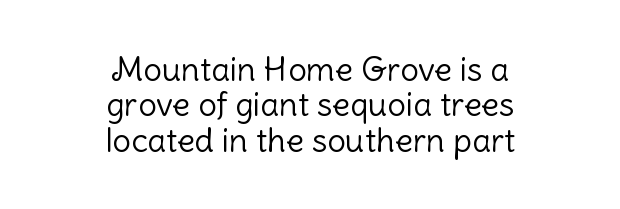
{"serif": "no", "italic": "no", "bold": "no", "weight": "light", "width": "normal", "stroke_contrast": "low", "x_height": "medium", "monospaced": "no", "underline": "no", "align": "center", "line_spacing": "tight", "line_spacing_ratio": 1.07, "letter_spacing": "normal", "letter_spacing_em": 0.0, "glyph_px": 33}
